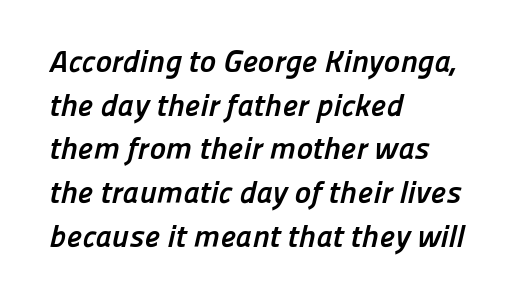
The image shows 31 px semibold sans-serif type; set left-aligned, normal line spacing (1.41x), normal letter spacing, not underlined; low stroke contrast and a medium x-height.
